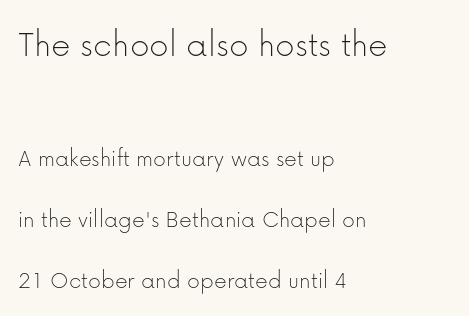
The image shows 38 px thin sans-serif type, upright; set left-aligned, loose line spacing (2.44x), normal letter spacing, not underlined; the first (top) block is 1.52x larger; low stroke contrast and a medium x-height.
